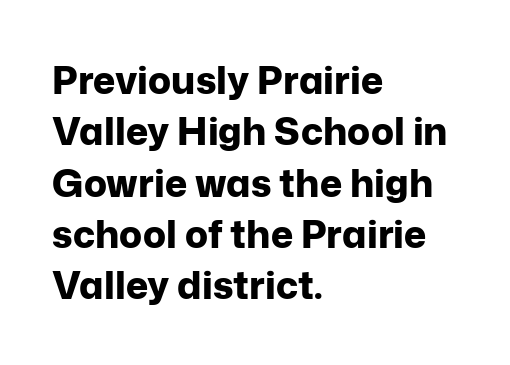
Q: Is the text bold? A: Yes.
Q: Is the text italic (slanted)? A: No, it is upright.
Q: Is the typeface a serif or a sans-serif typeface? A: Sans-serif.
Q: Is the text underlined? A: No.
Q: How is the paragraph aligned? A: Left-aligned.
Q: Is the spacing between letters normal or unusually wide? A: Normal.
Q: Is the spacing between lines tight, normal or loose? A: Normal.
Q: Width (condensed, normal, or wide)? A: Normal.
Q: Stroke contrast? A: Low.
Q: x-height? A: Medium.
Q: Monospaced? A: No.
